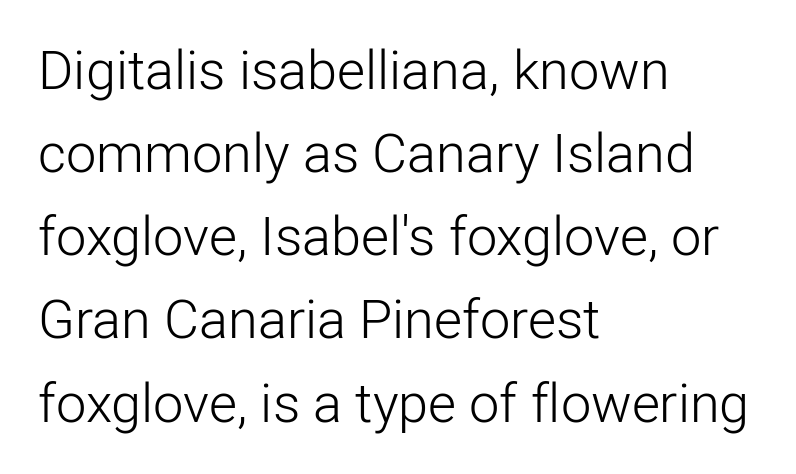
In terms of letterform style, serifs are entirely absent. This sample keeps an unexceptional amount of space between lines. The font's upright variant was chosen for this text. This rendering features lettering with no underline. Looks like regular typesetting: each glyph gets only the width it needs.
